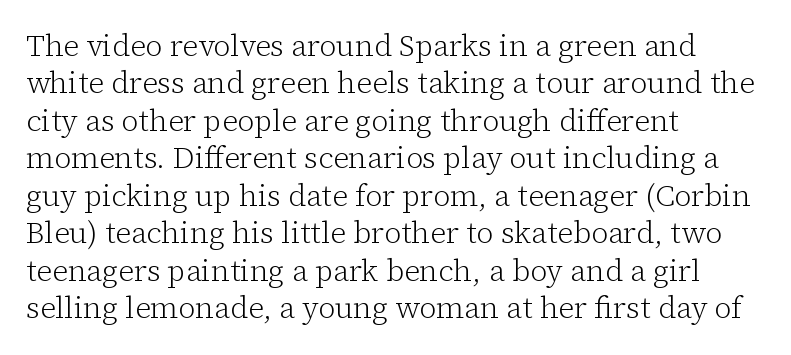
{"serif": "yes", "italic": "no", "bold": "no", "weight": "light", "width": "normal", "stroke_contrast": "low", "x_height": "medium", "monospaced": "no", "underline": "no", "align": "left", "line_spacing": "normal", "line_spacing_ratio": 1.25, "letter_spacing": "normal", "letter_spacing_em": 0.0, "glyph_px": 30}
